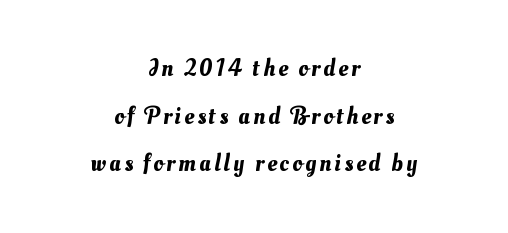
{"underline": "no", "align": "center", "line_spacing": "loose", "line_spacing_ratio": 1.98, "glyph_px": 24}
